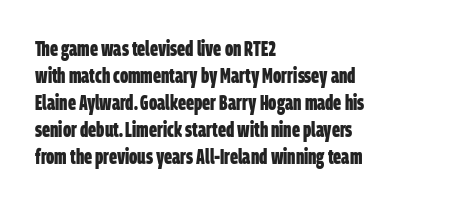
Q: Is the text bold? A: Yes.
Q: Is the text underlined? A: No.
Q: How is the paragraph aligned? A: Left-aligned.
Q: Is the spacing between letters normal or unusually wide? A: Normal.
Q: Is the spacing between lines tight, normal or loose? A: Normal.
